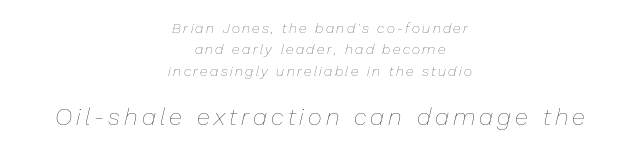
The image shows 24 px text type, italic (leaning right); set centered, normal line spacing (1.53x), not underlined; the second (bottom) block is 1.71x larger.
